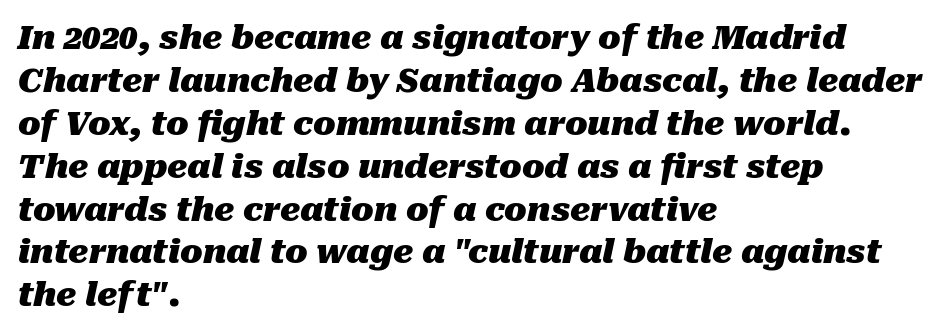
The image shows 33 px heavy type, italic (leaning right); set left-aligned, normal line spacing (1.3x), normal letter spacing, not underlined; medium stroke contrast and a medium x-height.
